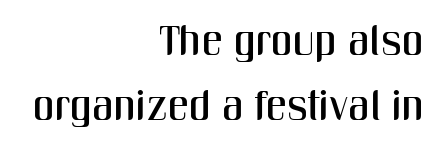
The image shows 42 px condensed sans-serif type, upright; set right-aligned, normal line spacing (1.54x), normal letter spacing, not underlined; medium stroke contrast and a medium x-height.
